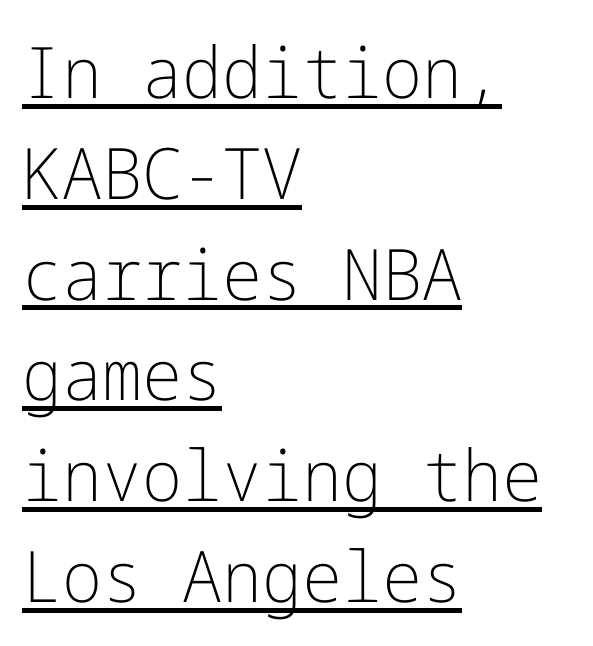
The face used here is rendered with its standard letterfit. The strokes carry an ordinary text weight at most. Normally led — the rows are evenly, conventionally spaced. Every stem runs plumb, perpendicular to the baseline.
